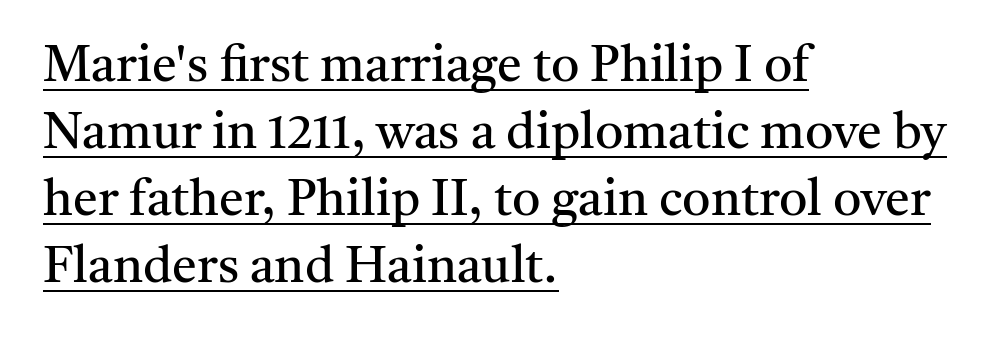
{"serif": "yes", "italic": "no", "bold": "no", "weight": "regular", "width": "normal", "stroke_contrast": "medium", "x_height": "medium", "monospaced": "no", "underline": "yes", "align": "left", "line_spacing": "normal", "line_spacing_ratio": 1.34, "letter_spacing": "normal", "letter_spacing_em": 0.0, "glyph_px": 50}
